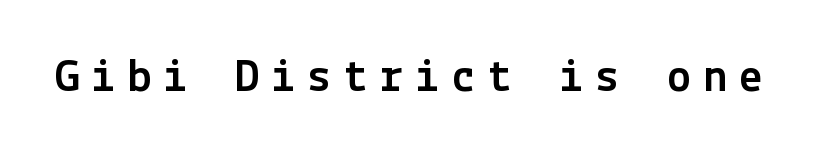
{"serif": "no", "italic": "no", "width": "normal", "x_height": "medium", "underline": "no", "letter_spacing": "wide", "letter_spacing_em": 0.25, "glyph_px": 48}
